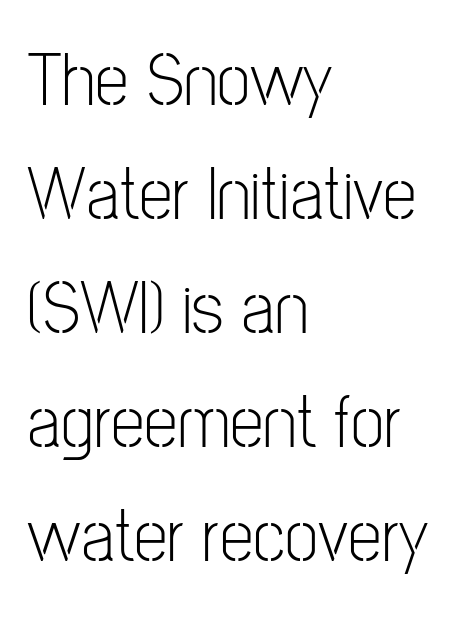
This rendering leaves character spacing at its baseline value. The rendering anchors every line to the left-hand side. Ascenders rise straight up at ninety degrees. Varying glyph widths throughout — classic text-font behaviour. The rendering shows plain stroke endings on the letterforms — a sans-serif design. Bare-footed words on every line.
